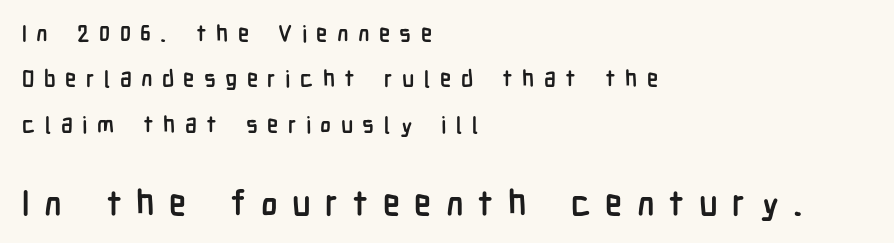
Q: Is the text bold? A: Yes.
Q: Is the text italic (slanted)? A: No, it is upright.
Q: Is the typeface a serif or a sans-serif typeface? A: Sans-serif.
Q: Is the text underlined? A: No.
Q: How is the paragraph aligned? A: Left-aligned.
Q: Is the spacing between letters normal or unusually wide? A: Unusually wide.
Q: Is the spacing between lines tight, normal or loose? A: Loose.
Q: Which block of text is set in a larger size, the first (top) or the second (bottom)? A: The second (bottom) one.
Q: Width (condensed, normal, or wide)? A: Condensed.
Q: Stroke contrast? A: Low.
Q: x-height? A: Medium.
Q: Monospaced? A: No.
